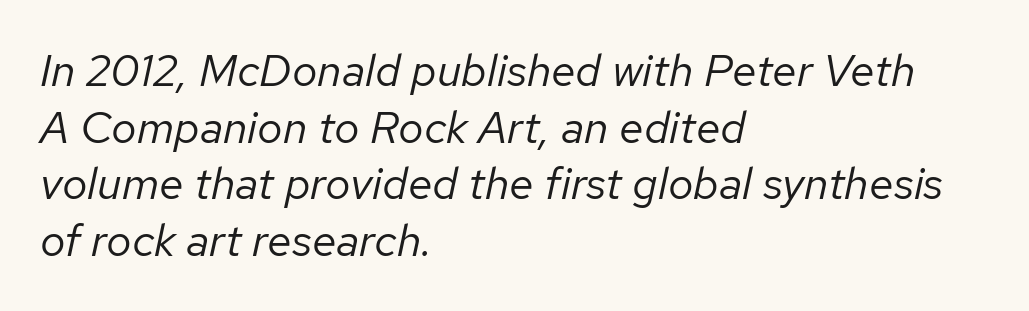
{"italic": "yes", "lean": "right", "slant_degrees": 12, "bold": "no", "weight": "regular", "width": "normal", "stroke_contrast": "low", "x_height": "medium", "monospaced": "no", "underline": "no", "align": "left", "line_spacing": "normal", "line_spacing_ratio": 1.26, "letter_spacing": "normal", "letter_spacing_em": 0.0, "glyph_px": 45}
